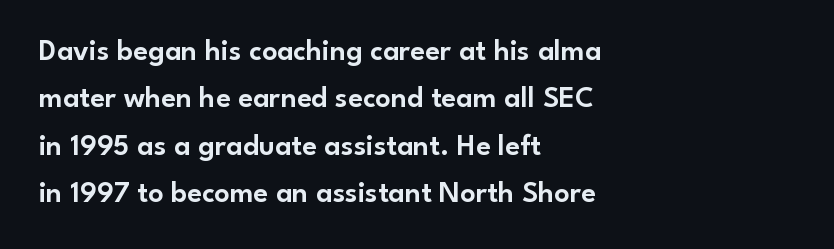
The image shows 30 px sans-serif type, upright; set left-aligned, normal line spacing (1.58x), normal letter spacing, not underlined; low stroke contrast and a small x-height.
